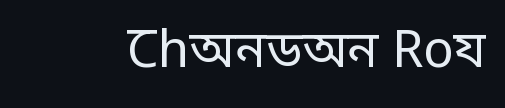
This is the regular roman posture of the typeface. The face looks like a standard text weight, possibly lighter. Observe the absence of serifs on each vertical stroke in this sample. Rule under the text: the space is simply empty. The letters sit at their default tracking, neither squeezed nor spread. Do the characters align in a grid? No, the font is proportional.
